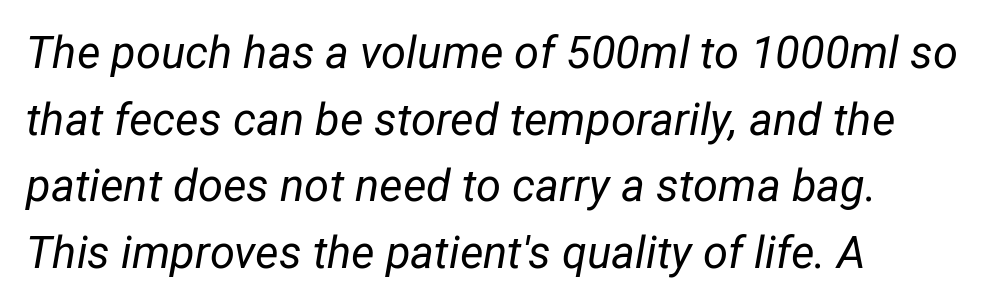
{"italic": "yes", "lean": "right", "slant_degrees": 12, "bold": "no", "weight": "regular", "width": "normal", "stroke_contrast": "low", "x_height": "medium", "monospaced": "no", "underline": "no", "align": "left", "line_spacing": "normal", "line_spacing_ratio": 1.48, "letter_spacing": "normal", "letter_spacing_em": 0.0, "glyph_px": 45}
